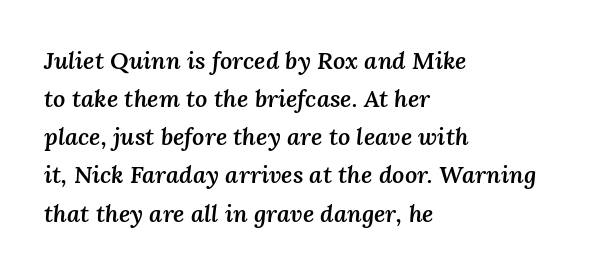
The image shows 24 px text type, italic (leaning right); set left-aligned, normal line spacing (1.59x), normal letter spacing, not underlined.
